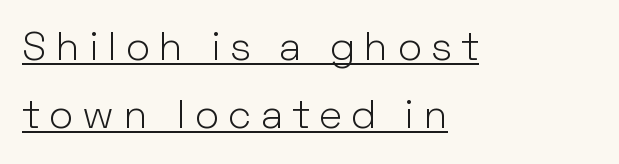
Q: Is the text bold? A: No.
Q: Is the text italic (slanted)? A: No, it is upright.
Q: Is the typeface a serif or a sans-serif typeface? A: Sans-serif.
Q: Is the text underlined? A: Yes.
Q: How is the paragraph aligned? A: Left-aligned.
Q: Is the spacing between letters normal or unusually wide? A: Unusually wide.
Q: Is the spacing between lines tight, normal or loose? A: Normal.
Q: Width (condensed, normal, or wide)? A: Normal.
Q: Stroke contrast? A: Low.
Q: x-height? A: Medium.
Q: Monospaced? A: No.
